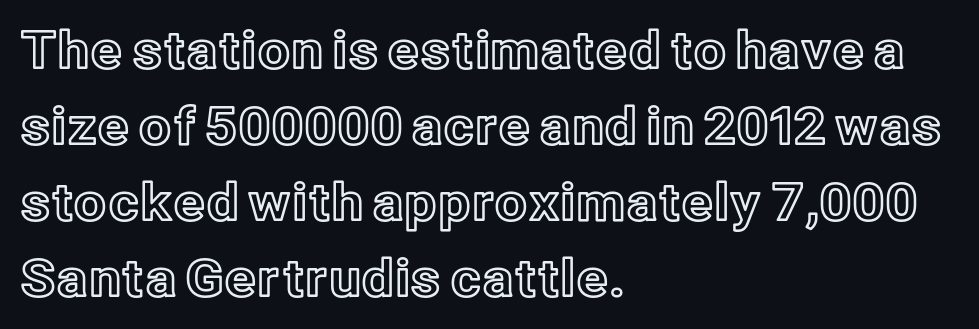
The image shows 51 px text type, upright; set left-aligned, normal line spacing (1.49x), normal letter spacing, not underlined; a medium x-height.
